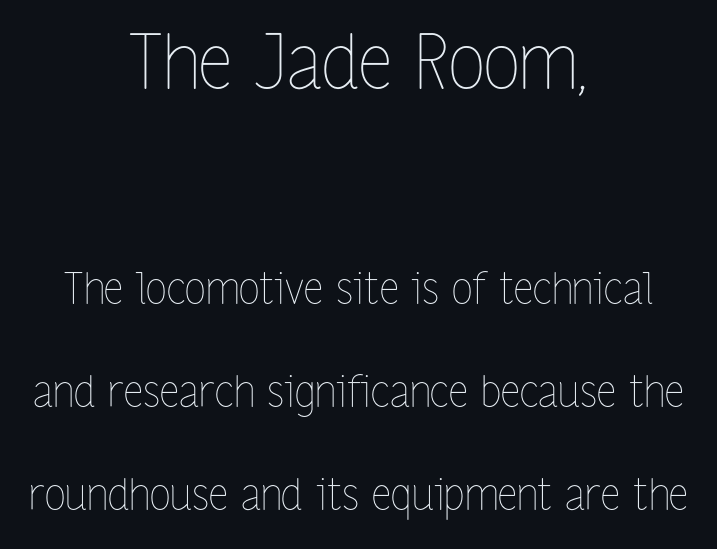
Q: Is the text bold? A: No.
Q: Is the text italic (slanted)? A: No, it is upright.
Q: Is the text underlined? A: No.
Q: How is the paragraph aligned? A: Centered.
Q: Is the spacing between letters normal or unusually wide? A: Normal.
Q: Is the spacing between lines tight, normal or loose? A: Loose.
Q: Which block of text is set in a larger size, the first (top) or the second (bottom)? A: The first (top) one.
Q: Width (condensed, normal, or wide)? A: Condensed.
Q: Stroke contrast? A: Low.
Q: x-height? A: Medium.
Q: Monospaced? A: No.
